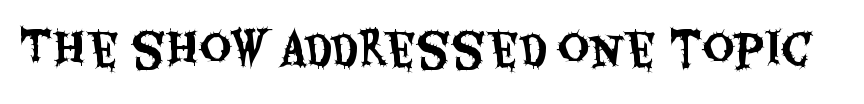
In terms of posture, this sample is upright. Here the glyphs are tracked normally, forming tight word shapes. Glance below the letters and you will spot only blank space. Do the characters align in a grid? No, the font is proportional. This sample uses a sans-serif face.
